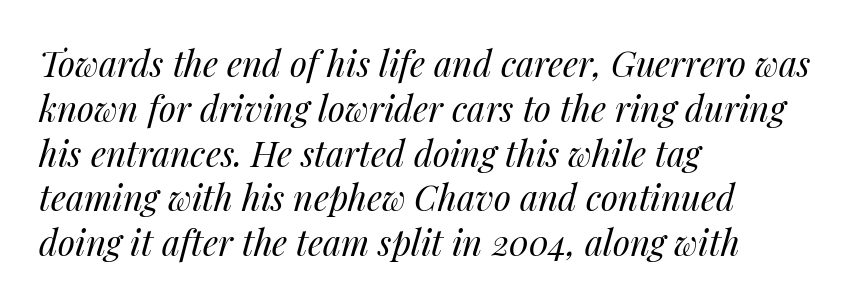
{"italic": "yes", "lean": "right", "slant_degrees": 14, "bold": "no", "weight": "regular", "width": "normal", "stroke_contrast": "medium", "x_height": "medium", "monospaced": "no", "underline": "no", "align": "left", "line_spacing": "normal", "line_spacing_ratio": 1.28, "letter_spacing": "normal", "letter_spacing_em": 0.0, "glyph_px": 35}
